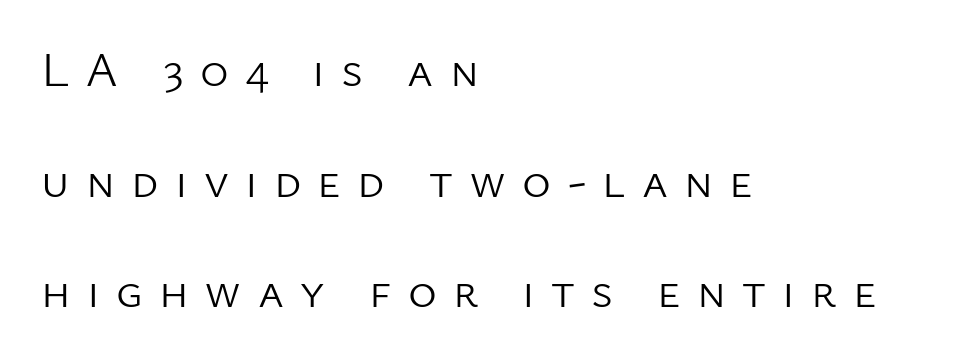
The image shows 49 px light sans-serif type, upright; set left-aligned, loose line spacing (2.26x), unusually wide letter spacing (+0.33 em), not underlined; low stroke contrast and a medium x-height.
